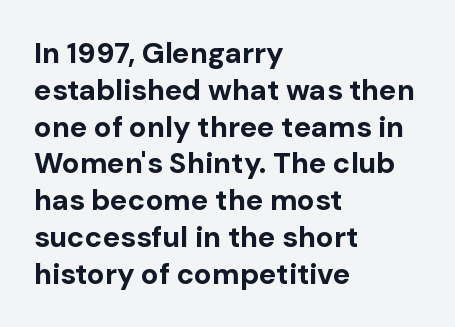
{"serif": "no", "italic": "no", "bold": "yes", "weight": "bold", "width": "normal", "stroke_contrast": "low", "x_height": "medium", "monospaced": "no", "underline": "no", "align": "left", "line_spacing": "normal", "line_spacing_ratio": 1.27, "letter_spacing": "normal", "letter_spacing_em": 0.0, "glyph_px": 29}
